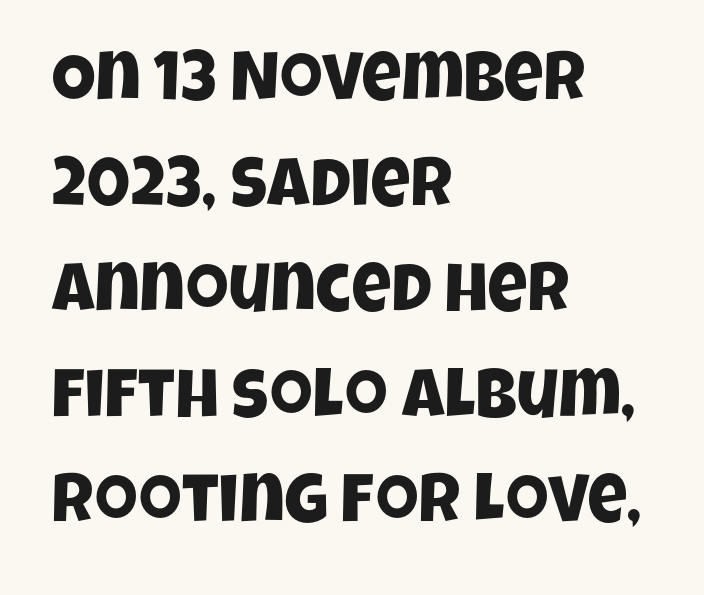
The image shows 69 px condensed sans-serif type; set left-aligned, normal line spacing (1.53x), normal letter spacing, not underlined; low stroke contrast and a large x-height.
